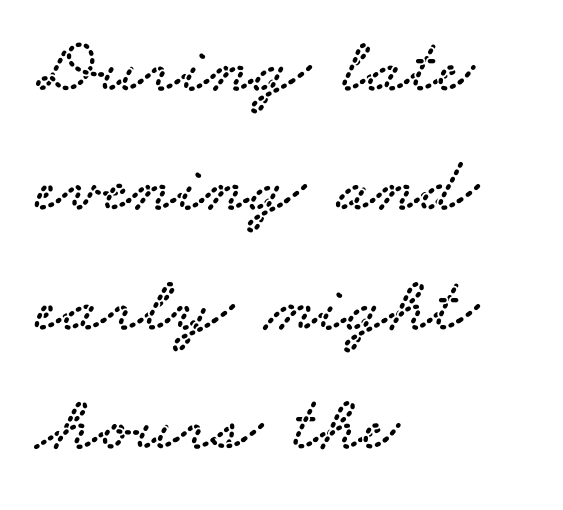
{"width": "wide", "stroke_contrast": "low", "x_height": "small", "monospaced": "no", "underline": "no", "align": "left", "line_spacing": "normal", "line_spacing_ratio": 1.51, "letter_spacing": "normal", "letter_spacing_em": 0.0, "glyph_px": 79}
